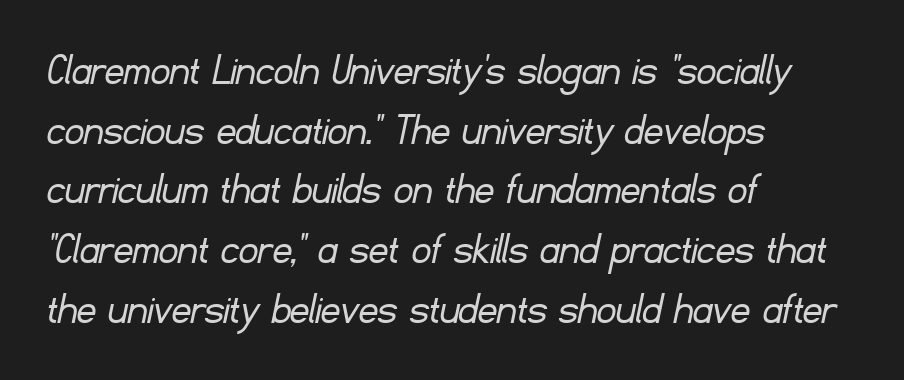
Q: Is the text bold? A: No.
Q: Is the typeface a serif or a sans-serif typeface? A: Sans-serif.
Q: Is the text underlined? A: No.
Q: How is the paragraph aligned? A: Left-aligned.
Q: Is the spacing between letters normal or unusually wide? A: Normal.
Q: Is the spacing between lines tight, normal or loose? A: Normal.
Q: Width (condensed, normal, or wide)? A: Normal.
Q: Stroke contrast? A: Low.
Q: x-height? A: Small.
Q: Monospaced? A: No.
